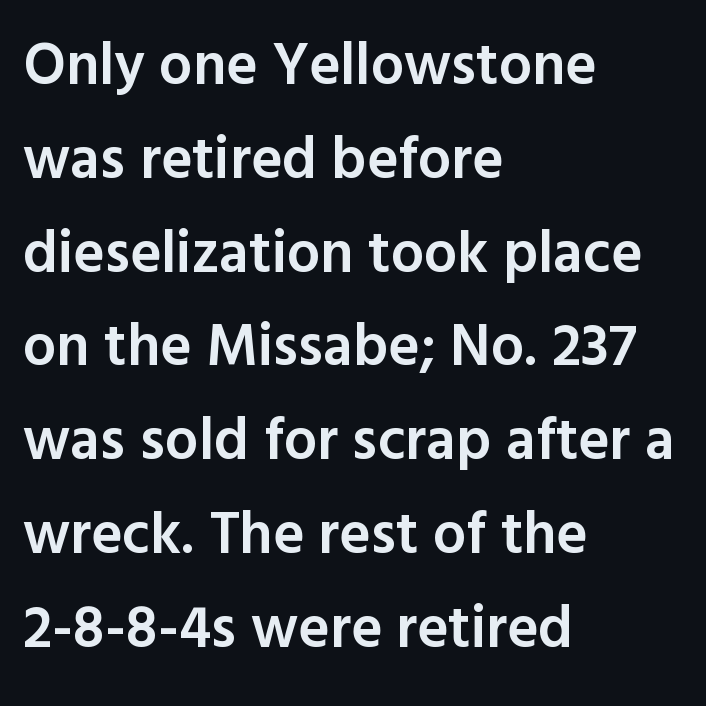
{"serif": "no", "italic": "no", "bold": "semi", "weight": "semibold", "width": "normal", "x_height": "medium", "monospaced": "no", "underline": "no", "align": "left", "line_spacing": "normal", "line_spacing_ratio": 1.59, "letter_spacing": "normal", "letter_spacing_em": 0.0, "glyph_px": 59}
